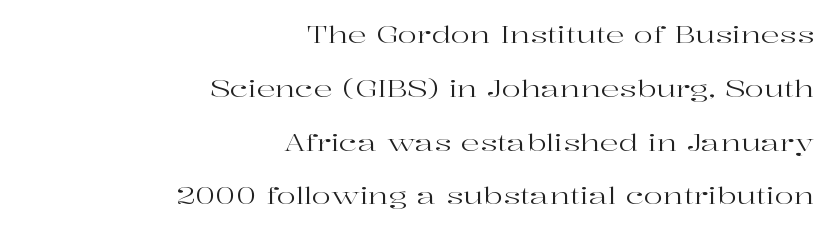
Each stroke keeps to a modest, everyday thickness or less. Each new line begins a long way beneath the previous one. Any mark beneath the type? The region is blank. Posture: upright roman. Compared with typical body copy, the letter spacing here is the same. A flush-right, rag-left setting is used for this passage.
